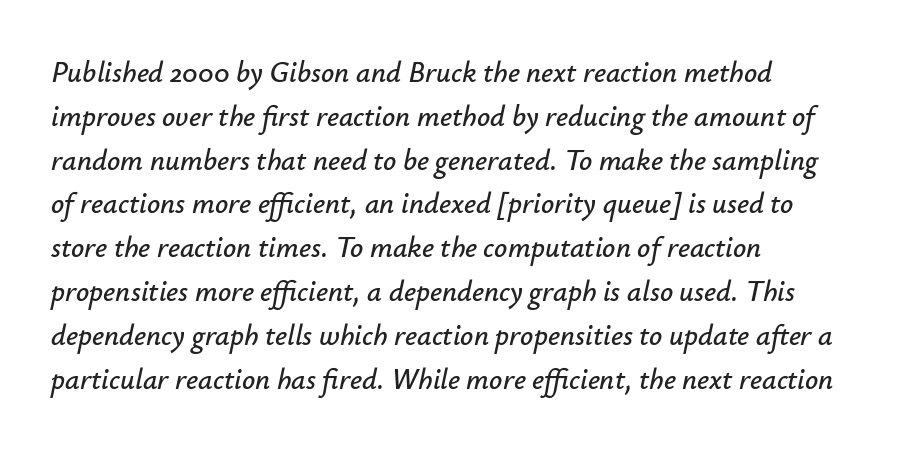
Q: Is the text italic (slanted)? A: Yes, it leans right by about 12 degrees.
Q: Is the text underlined? A: No.
Q: How is the paragraph aligned? A: Left-aligned.
Q: Is the spacing between letters normal or unusually wide? A: Normal.
Q: Is the spacing between lines tight, normal or loose? A: Normal.
Q: Width (condensed, normal, or wide)? A: Normal.
Q: Stroke contrast? A: Low.
Q: x-height? A: Small.
Q: Monospaced? A: No.
